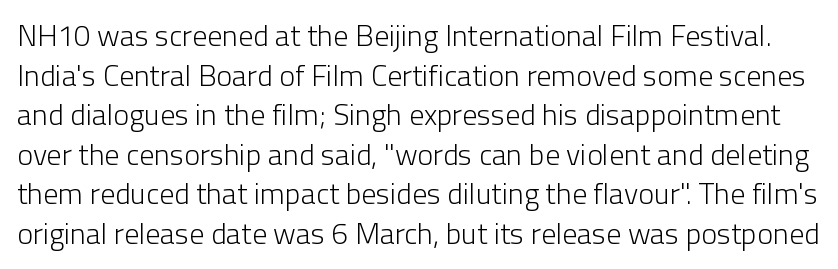
Q: Is the text bold? A: No.
Q: Is the text italic (slanted)? A: No, it is upright.
Q: Is the typeface a serif or a sans-serif typeface? A: Sans-serif.
Q: Is the text underlined? A: No.
Q: Is the spacing between letters normal or unusually wide? A: Normal.
Q: Is the spacing between lines tight, normal or loose? A: Normal.
Q: Width (condensed, normal, or wide)? A: Normal.
Q: Stroke contrast? A: Low.
Q: x-height? A: Medium.
Q: Monospaced? A: No.
